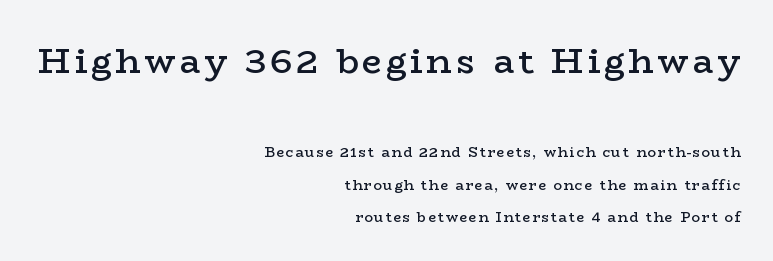
{"serif": "yes", "italic": "no", "bold": "semi", "weight": "semibold", "width": "wide", "stroke_contrast": "low", "x_height": "medium", "monospaced": "no", "underline": "no", "align": "right", "line_spacing": "loose", "line_spacing_ratio": 2.3, "larger_block": "first", "size_ratio": 2.5, "glyph_px": 35}
